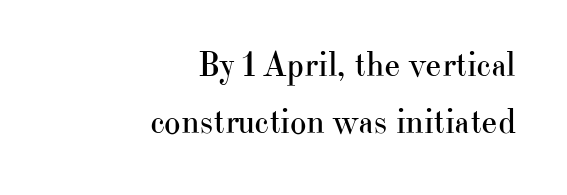
Leading matches the norm, producing a regular column. A typesetter would call this proportional, since set widths differ per character. Is the block centered? No — it sits flush against the right margin. How are the letters spaced? Ordinarily, with no added tracking.
